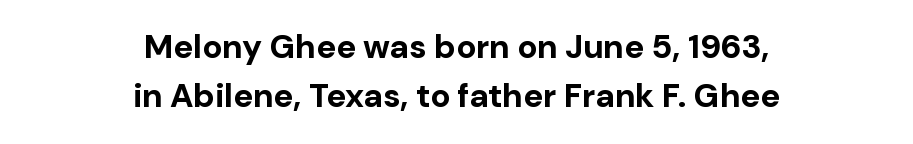
Q: Is the text bold? A: Yes.
Q: Is the text italic (slanted)? A: No, it is upright.
Q: Is the typeface a serif or a sans-serif typeface? A: Sans-serif.
Q: Is the text underlined? A: No.
Q: How is the paragraph aligned? A: Centered.
Q: Is the spacing between letters normal or unusually wide? A: Normal.
Q: Is the spacing between lines tight, normal or loose? A: Normal.
Q: Width (condensed, normal, or wide)? A: Normal.
Q: Stroke contrast? A: Low.
Q: x-height? A: Medium.
Q: Monospaced? A: No.
